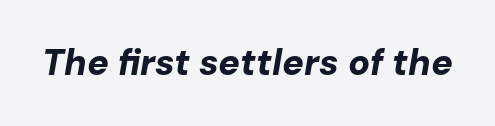
Clear beneath every line of the passage. A typesetter would call this proportional, since set widths differ per character. Standard letterfit; no display-style spreading of the glyphs. There's an unmistakable incline to the writing here. Its strokes are broad and dark, the hallmark of bold type.
